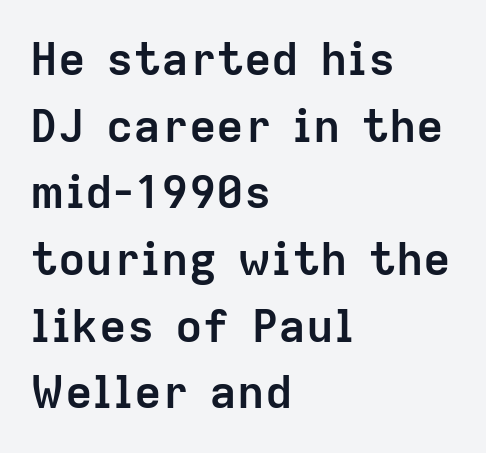
Q: Is the text bold? A: Yes.
Q: Is the text italic (slanted)? A: No, it is upright.
Q: Is the typeface a serif or a sans-serif typeface? A: Sans-serif.
Q: Is the text underlined? A: No.
Q: How is the paragraph aligned? A: Left-aligned.
Q: Is the spacing between letters normal or unusually wide? A: Normal.
Q: Is the spacing between lines tight, normal or loose? A: Normal.
Q: Width (condensed, normal, or wide)? A: Normal.
Q: Stroke contrast? A: Low.
Q: x-height? A: Medium.
Q: Monospaced? A: No.
